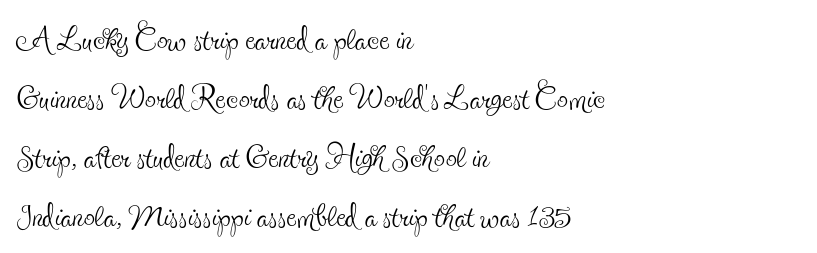
Q: Is the text bold? A: No.
Q: Is the typeface a serif or a sans-serif typeface? A: Serif.
Q: Is the text underlined? A: No.
Q: How is the paragraph aligned? A: Left-aligned.
Q: Is the spacing between letters normal or unusually wide? A: Normal.
Q: Is the spacing between lines tight, normal or loose? A: Normal.
Q: Width (condensed, normal, or wide)? A: Condensed.
Q: x-height? A: Small.
Q: Monospaced? A: No.
